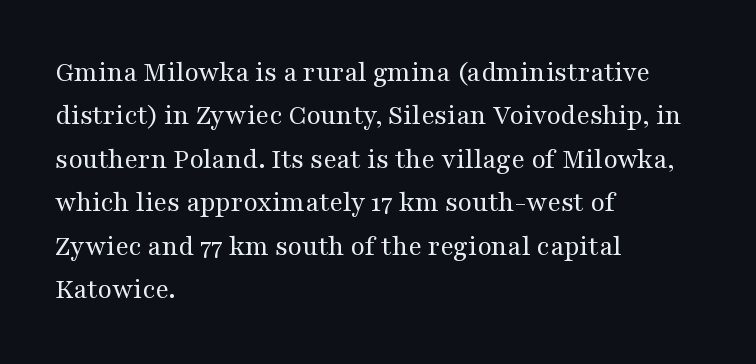
Q: Is the text bold? A: No.
Q: Is the text italic (slanted)? A: No, it is upright.
Q: Is the typeface a serif or a sans-serif typeface? A: Serif.
Q: Is the text underlined? A: No.
Q: How is the paragraph aligned? A: Left-aligned.
Q: Is the spacing between letters normal or unusually wide? A: Normal.
Q: Is the spacing between lines tight, normal or loose? A: Normal.
Q: Width (condensed, normal, or wide)? A: Wide.
Q: Stroke contrast? A: Medium.
Q: x-height? A: Medium.
Q: Monospaced? A: No.
